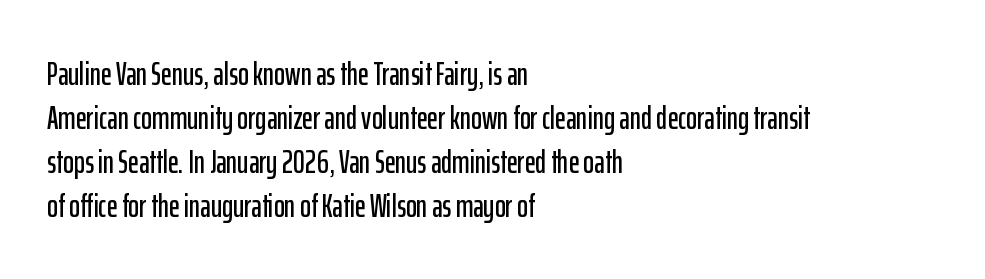
The image shows 33 px condensed sans-serif type, upright; set left-aligned, normal line spacing (1.33x), normal letter spacing, not underlined; low stroke contrast and a medium x-height.
